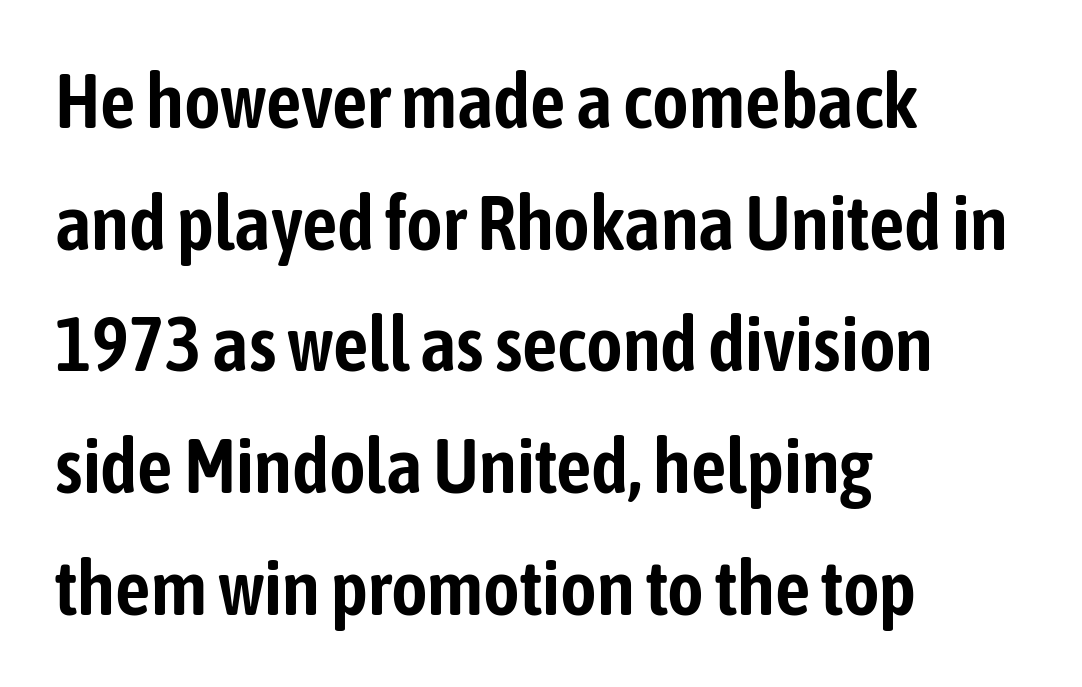
{"serif": "no", "italic": "no", "width": "condensed", "stroke_contrast": "low", "x_height": "medium", "monospaced": "no", "underline": "no", "align": "left", "line_spacing": "normal", "line_spacing_ratio": 1.56, "letter_spacing": "normal", "letter_spacing_em": 0.0, "glyph_px": 78}
